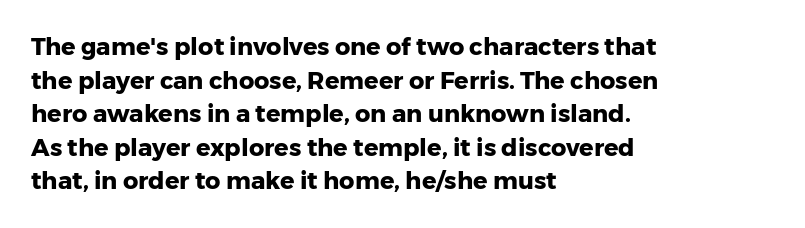
Q: Is the text bold? A: Yes.
Q: Is the text italic (slanted)? A: No, it is upright.
Q: Is the text underlined? A: No.
Q: How is the paragraph aligned? A: Left-aligned.
Q: Is the spacing between letters normal or unusually wide? A: Normal.
Q: Is the spacing between lines tight, normal or loose? A: Normal.
